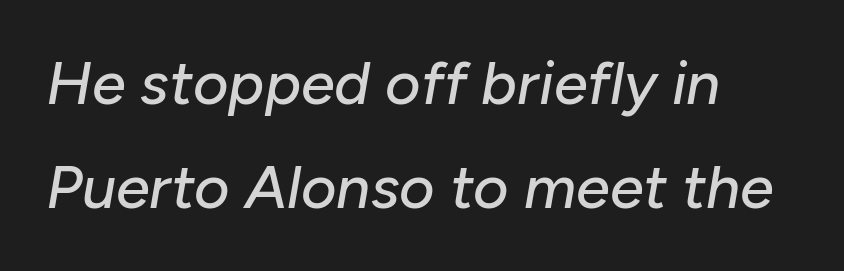
The image shows 61 px text type, italic (leaning right); set left-aligned, line spacing 1.71x, normal letter spacing, not underlined; low stroke contrast and a medium x-height.
